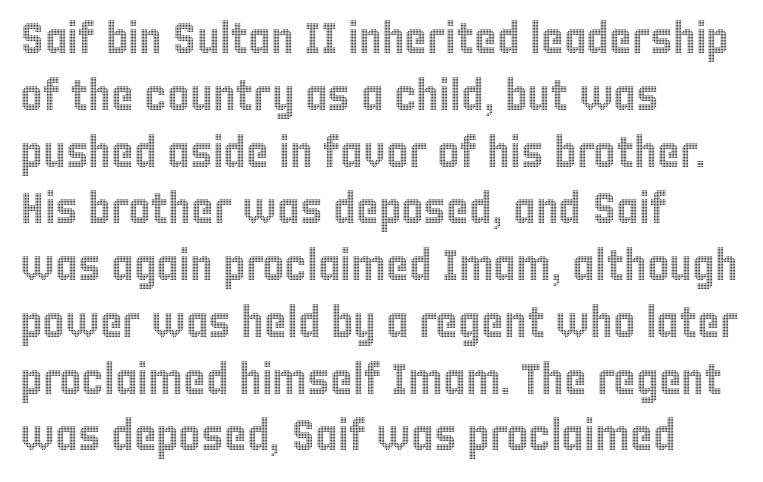
{"italic": "no", "width": "condensed", "x_height": "large", "monospaced": "no", "underline": "no", "align": "left", "line_spacing": "normal", "line_spacing_ratio": 1.32, "letter_spacing": "normal", "letter_spacing_em": 0.0, "glyph_px": 43}
